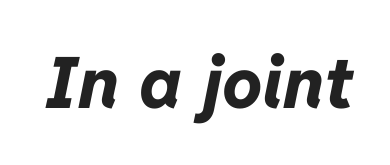
Q: Is the text bold? A: Yes.
Q: Is the text italic (slanted)? A: Yes, it leans right by about 11 degrees.
Q: Is the text underlined? A: No.
Q: Is the spacing between letters normal or unusually wide? A: Normal.
Q: Width (condensed, normal, or wide)? A: Normal.
Q: Stroke contrast? A: Low.
Q: x-height? A: Medium.
Q: Monospaced? A: No.
